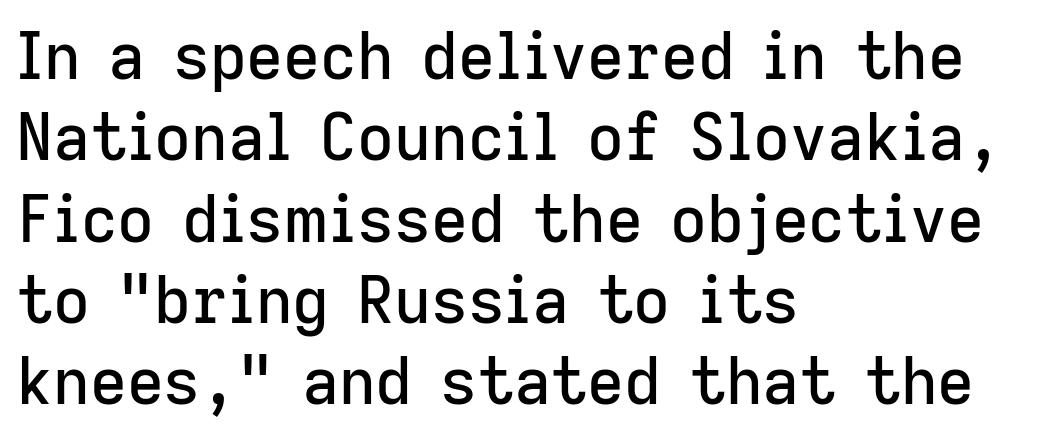
Q: Is the text italic (slanted)? A: No, it is upright.
Q: Is the typeface a serif or a sans-serif typeface? A: Sans-serif.
Q: Is the text underlined? A: No.
Q: How is the paragraph aligned? A: Left-aligned.
Q: Is the spacing between letters normal or unusually wide? A: Normal.
Q: Is the spacing between lines tight, normal or loose? A: Normal.
Q: Width (condensed, normal, or wide)? A: Normal.
Q: Stroke contrast? A: Low.
Q: x-height? A: Medium.
Q: Monospaced? A: No.
